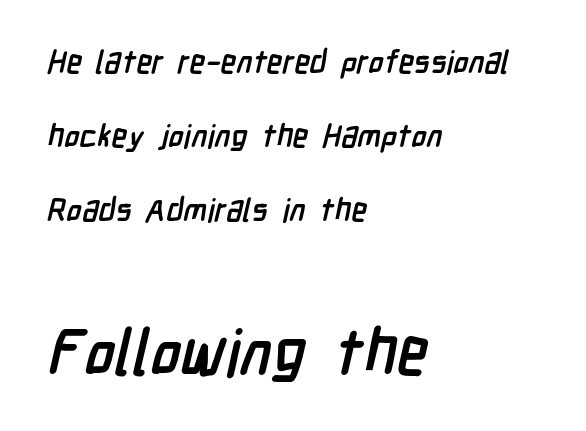
The image shows 64 px semibold, condensed sans-serif type; set left-aligned, loose line spacing (2.32x), normal letter spacing, not underlined; the second (bottom) block is 2.0x larger; low stroke contrast and a medium x-height.
